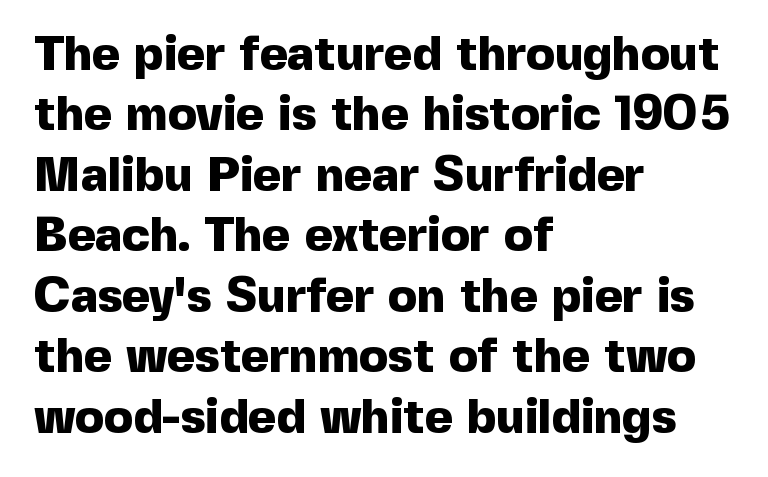
{"serif": "no", "italic": "no", "bold": "yes", "weight": "heavy", "width": "normal", "x_height": "medium", "monospaced": "no", "underline": "no", "align": "left", "line_spacing": "normal", "line_spacing_ratio": 1.26, "letter_spacing": "normal", "letter_spacing_em": 0.0, "glyph_px": 48}
